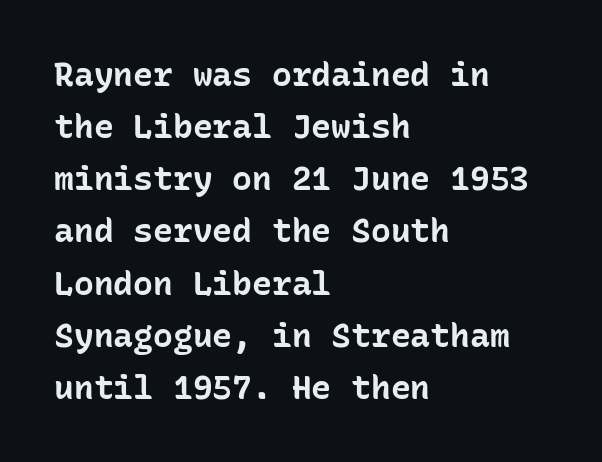
Q: Is the text bold? A: Yes.
Q: Is the text italic (slanted)? A: No, it is upright.
Q: Is the typeface a serif or a sans-serif typeface? A: Sans-serif.
Q: Is the text underlined? A: No.
Q: How is the paragraph aligned? A: Left-aligned.
Q: Is the spacing between letters normal or unusually wide? A: Normal.
Q: Is the spacing between lines tight, normal or loose? A: Normal.
Q: Width (condensed, normal, or wide)? A: Normal.
Q: Stroke contrast? A: Low.
Q: x-height? A: Medium.
Q: Monospaced? A: Yes.
